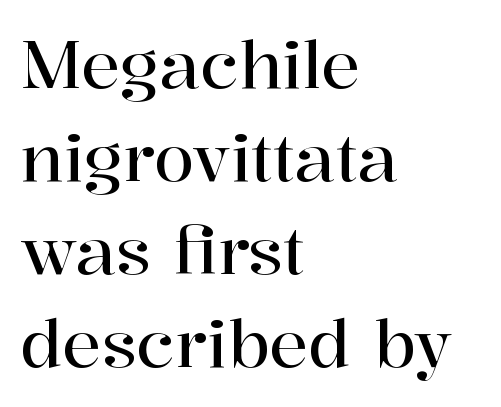
Q: Is the text italic (slanted)? A: No, it is upright.
Q: Is the typeface a serif or a sans-serif typeface? A: Serif.
Q: Is the text underlined? A: No.
Q: How is the paragraph aligned? A: Left-aligned.
Q: Is the spacing between letters normal or unusually wide? A: Normal.
Q: Is the spacing between lines tight, normal or loose? A: Normal.
Q: Width (condensed, normal, or wide)? A: Normal.
Q: Stroke contrast? A: High.
Q: x-height? A: Medium.
Q: Monospaced? A: No.
